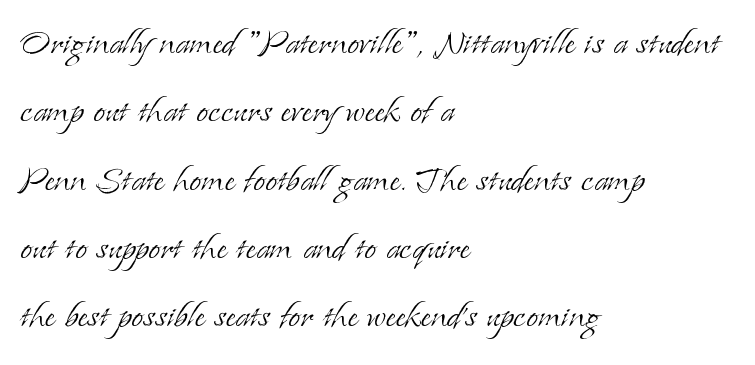
Observe the ordinary spacing: letters are neighbours, not strangers. Looks like regular typesetting: each glyph gets only the width it needs. One glance says typical: line gaps are just what's usual. All the whitespace from short lines collects on the right. The face used here is seriffed, in the tradition of book romans.
